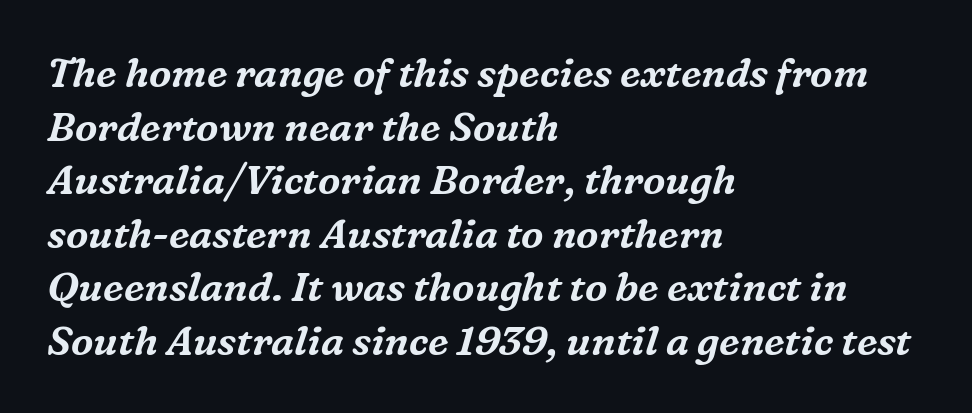
{"serif": "yes", "italic": "yes", "lean": "right", "slant_degrees": 16, "width": "normal", "stroke_contrast": "medium", "x_height": "medium", "monospaced": "no", "underline": "no", "align": "left", "line_spacing": "normal", "line_spacing_ratio": 1.34, "letter_spacing": "normal", "letter_spacing_em": 0.0, "glyph_px": 40}
